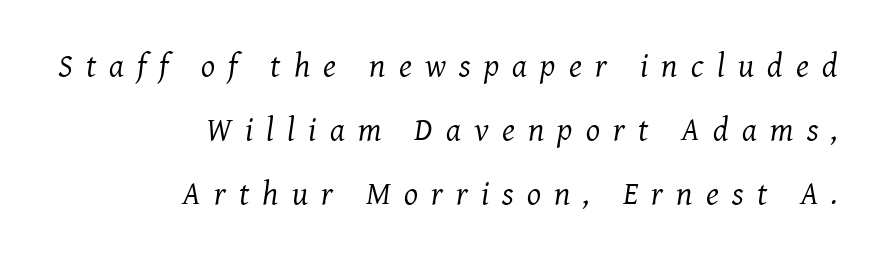
The image shows 33 px regular-weight serif type, italic (leaning right); set right-aligned, loose line spacing (1.94x), unusually wide letter spacing (+0.4 em), not underlined; medium stroke contrast and a medium x-height.
